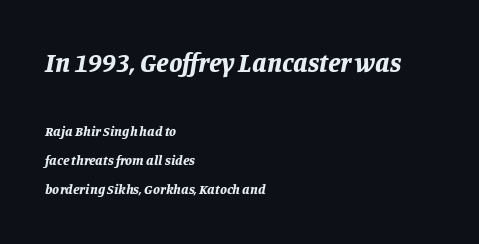
The image shows 27 px bold type, italic (leaning right); set left-aligned, loose line spacing (2.07x), normal letter spacing, not underlined; the first (top) block is 1.93x larger.
